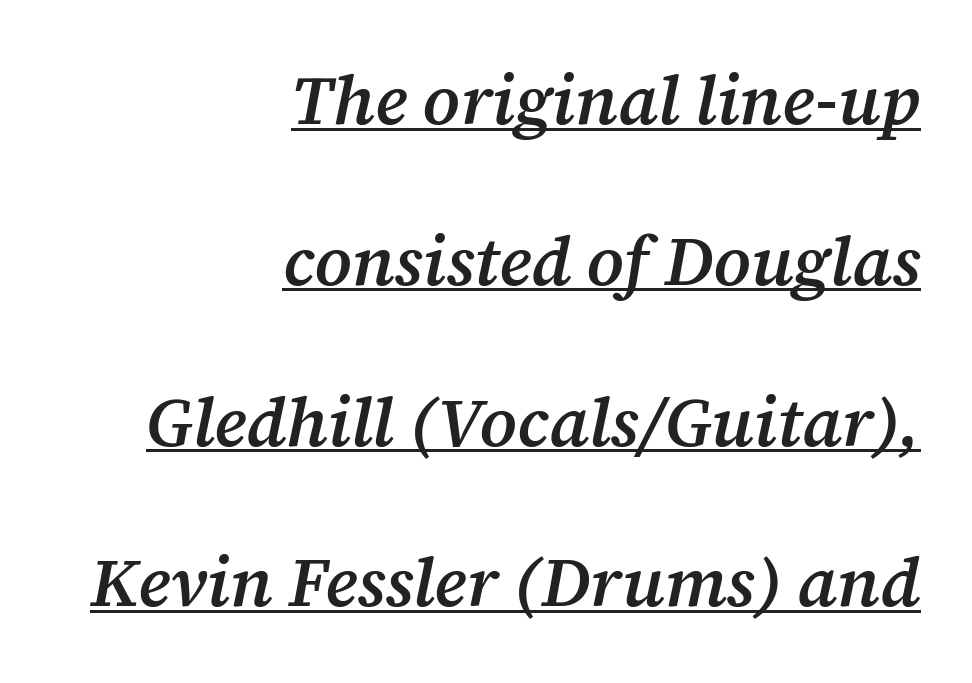
The image shows 69 px semibold serif type, italic (leaning right); set right-aligned, loose line spacing (2.33x), normal letter spacing, underlined; medium stroke contrast and a medium x-height.
